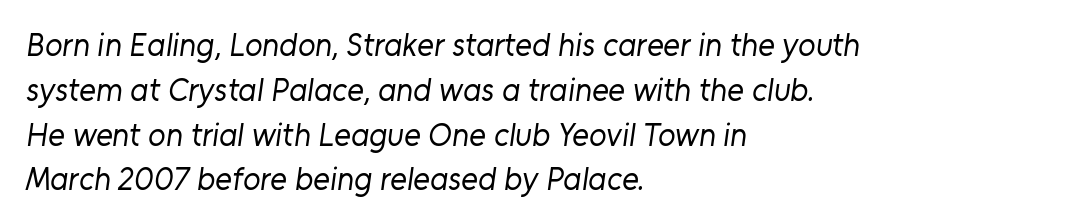
{"serif": "no", "bold": "no", "weight": "regular", "width": "normal", "stroke_contrast": "low", "x_height": "medium", "monospaced": "no", "underline": "no", "align": "left", "line_spacing": "normal", "line_spacing_ratio": 1.4, "letter_spacing": "normal", "letter_spacing_em": 0.0, "glyph_px": 32}
